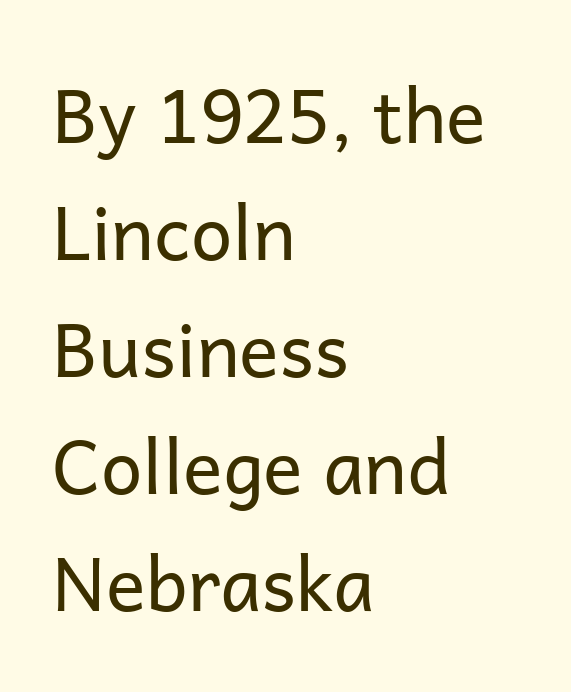
The characters display no serif detailing; their extremities are plain. In terms of letterspacing, this is plain default setting. In terms of posture, this sample is upright. No word sits above an underline. Where is the straight margin? On the left.
